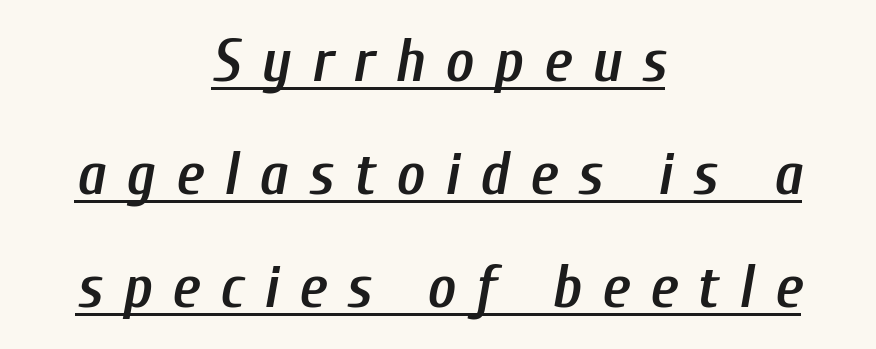
The image shows 61 px semibold, condensed type, italic (leaning right); set centered, line spacing 1.85x, unusually wide letter spacing (+0.33 em), underlined; low stroke contrast and a medium x-height.
